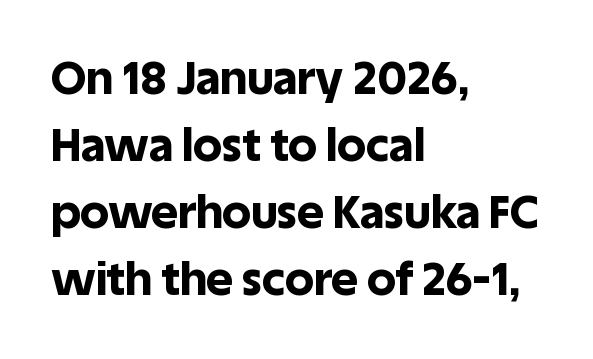
The foot of each line stays bare and open. The rendering uses a bold face; every stroke is thick and dark. Is there any slant? The stems are plumb. The paragraph has a hard left edge and a soft right edge.
